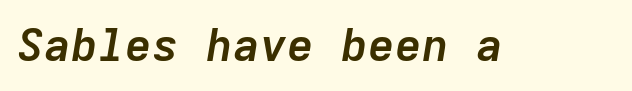
The image shows 45 px semibold type, italic (leaning right), monospaced; set normal letter spacing, not underlined; low stroke contrast and a medium x-height.
